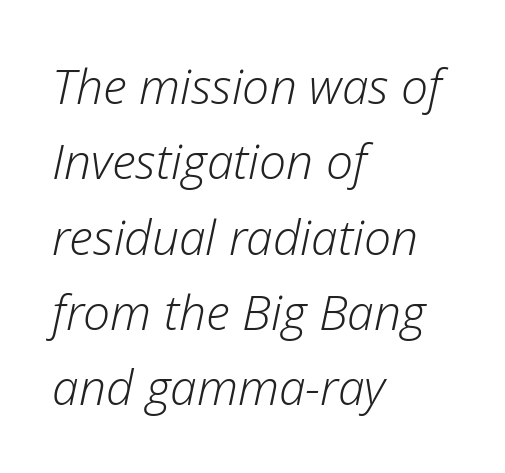
Q: Is the text bold? A: No.
Q: Is the text italic (slanted)? A: Yes, it leans right by about 12 degrees.
Q: Is the text underlined? A: No.
Q: How is the paragraph aligned? A: Left-aligned.
Q: Is the spacing between letters normal or unusually wide? A: Normal.
Q: Is the spacing between lines tight, normal or loose? A: Normal.
Q: Width (condensed, normal, or wide)? A: Normal.
Q: Stroke contrast? A: Low.
Q: x-height? A: Medium.
Q: Monospaced? A: No.
